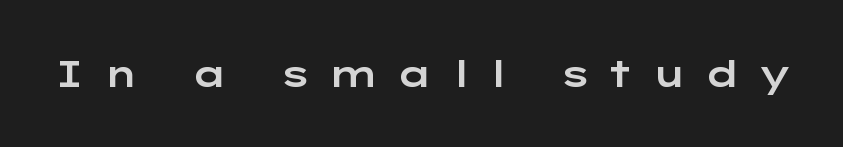
Quick note: not italic, upright. Decoration check: the copy has no underline. This sample uses expanded letter spacing, leaving extra air between glyphs. The glyphs in this specimen are sans serif. Character widths vary here, with narrow letters taking less room than wide ones.
